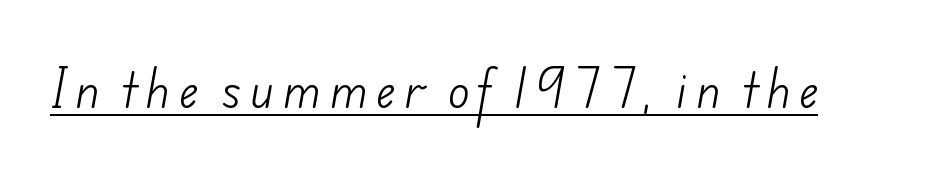
{"serif": "no", "bold": "no", "weight": "light", "width": "normal", "stroke_contrast": "low", "x_height": "small", "monospaced": "no", "underline": "yes", "letter_spacing": "wide", "letter_spacing_em": 0.2, "glyph_px": 45}
